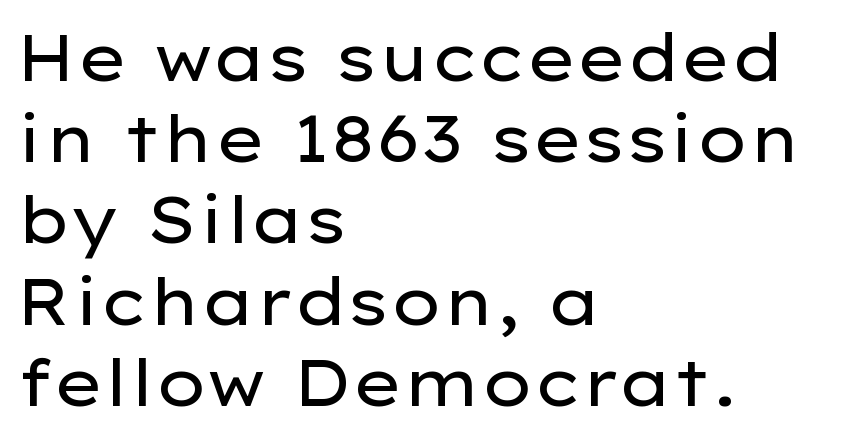
{"serif": "no", "italic": "no", "bold": "no", "weight": "regular", "width": "wide", "stroke_contrast": "low", "x_height": "medium", "monospaced": "no", "underline": "no", "align": "left", "line_spacing": "normal", "line_spacing_ratio": 1.25, "letter_spacing": "normal", "letter_spacing_em": 0.0, "glyph_px": 65}
